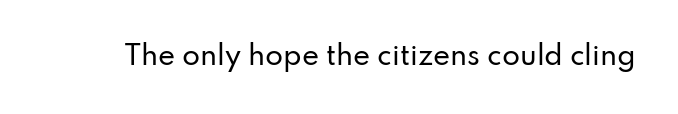
The image shows 26 px text type, upright; set normal letter spacing, not underlined.
